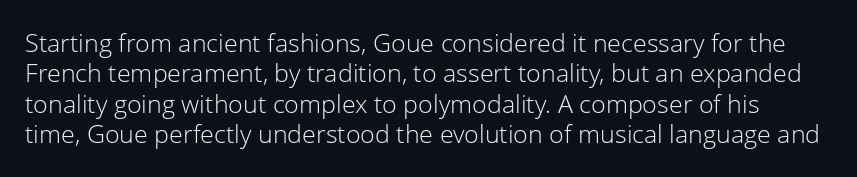
Is the type heavy? It reads as light-to-regular instead. Tracking here is standard; glyphs follow each other at the usual distance. Letters rest on an invisible, unmarked baseline. The axis of the letterforms is exactly vertical.
